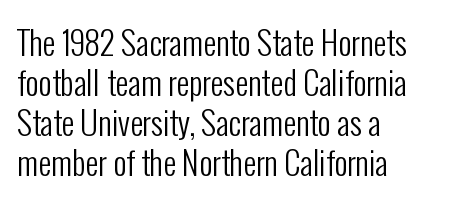
No extra tracking has been applied to these lines. Designer's note — italics off, roman on. Is this a fixed-width face? No — the glyphs have proportional, varying widths. No feet cap the strokes, marking this as sans-serif type. The leading is moderate, giving the passage an even texture.
